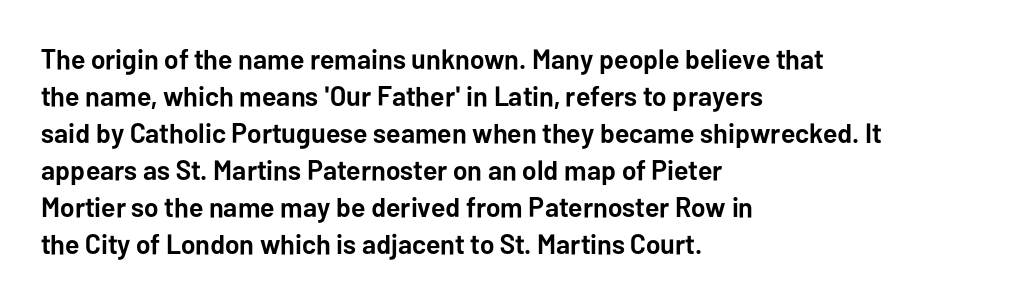
Q: Is the text bold? A: Yes.
Q: Is the text italic (slanted)? A: No, it is upright.
Q: Is the typeface a serif or a sans-serif typeface? A: Sans-serif.
Q: Is the text underlined? A: No.
Q: How is the paragraph aligned? A: Left-aligned.
Q: Is the spacing between letters normal or unusually wide? A: Normal.
Q: Is the spacing between lines tight, normal or loose? A: Normal.
Q: Width (condensed, normal, or wide)? A: Normal.
Q: Stroke contrast? A: Low.
Q: x-height? A: Medium.
Q: Monospaced? A: No.
